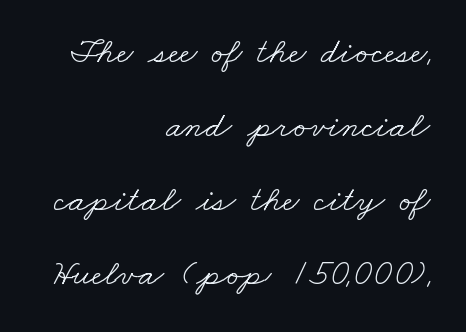
Stroke mass is kept to a normal reading level or below. Horizontally, the lines are justified to the trailing edge only. The letters sit at their default tracking, neither squeezed nor spread. The zone under the glyphs is completely vacant.
